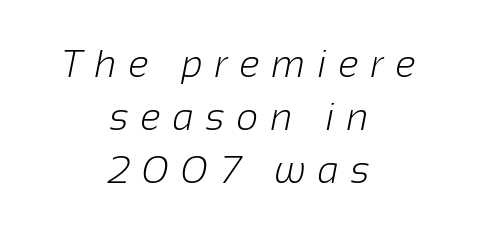
Q: Is the text bold? A: No.
Q: Is the typeface a serif or a sans-serif typeface? A: Sans-serif.
Q: Is the text underlined? A: No.
Q: How is the paragraph aligned? A: Centered.
Q: Is the spacing between letters normal or unusually wide? A: Unusually wide.
Q: Is the spacing between lines tight, normal or loose? A: Normal.
Q: Width (condensed, normal, or wide)? A: Normal.
Q: Stroke contrast? A: Low.
Q: x-height? A: Medium.
Q: Monospaced? A: No.
